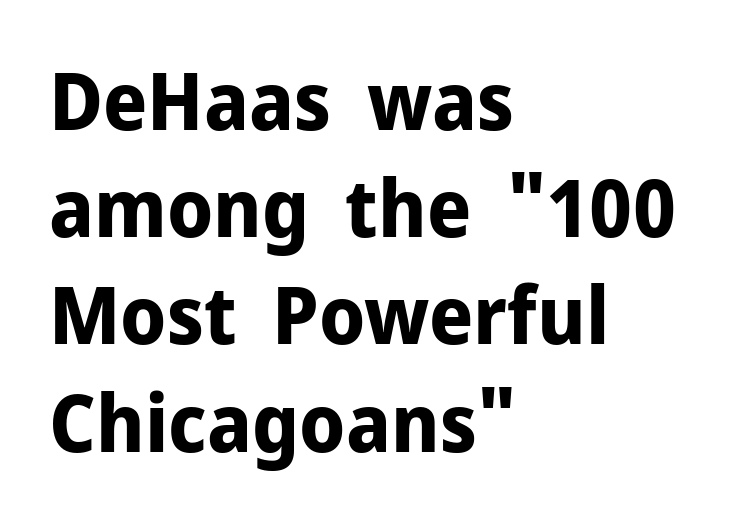
The image shows 80 px bold sans-serif type, upright; set left-aligned, normal line spacing (1.34x), normal letter spacing, not underlined; low stroke contrast and a medium x-height.
